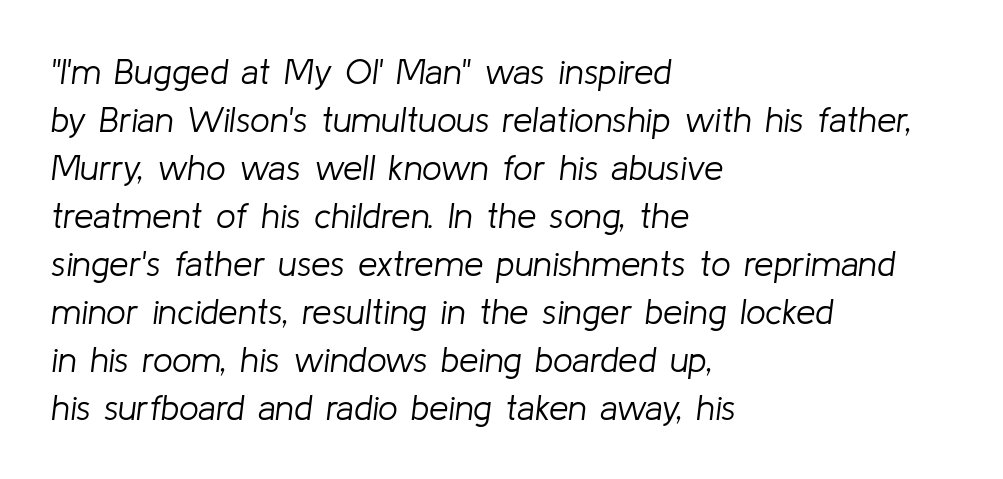
The rendering keeps characters at their native spacing. Do the characters align in a grid? No, the font is proportional. The rendering uses a moderate line-height, typical for paragraphs. Rule under the text: the space is simply empty. Line starts are locked; line ends wander. Summary of weight: not heavy and not bold.
